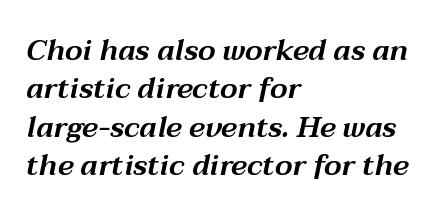
The image shows 29 px wide type, italic (leaning right); set left-aligned, normal line spacing (1.32x), normal letter spacing, not underlined; medium stroke contrast and a medium x-height.
